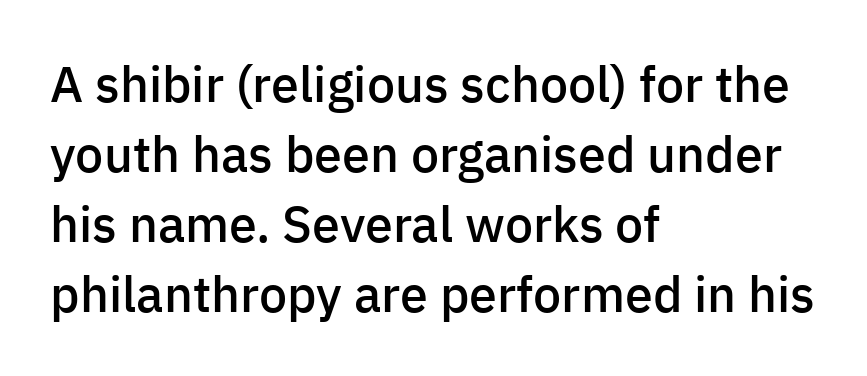
Q: Is the text bold? A: Semi-bold.
Q: Is the text italic (slanted)? A: No, it is upright.
Q: Is the typeface a serif or a sans-serif typeface? A: Sans-serif.
Q: Is the text underlined? A: No.
Q: How is the paragraph aligned? A: Left-aligned.
Q: Is the spacing between letters normal or unusually wide? A: Normal.
Q: Is the spacing between lines tight, normal or loose? A: Normal.
Q: Width (condensed, normal, or wide)? A: Normal.
Q: Stroke contrast? A: Low.
Q: x-height? A: Medium.
Q: Monospaced? A: No.
